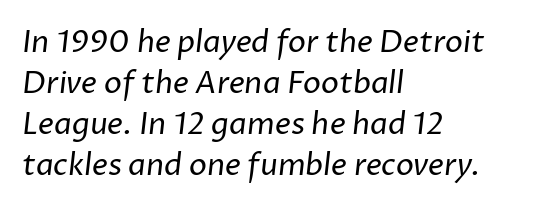
Q: Is the text bold? A: No.
Q: Is the typeface a serif or a sans-serif typeface? A: Sans-serif.
Q: Is the text underlined? A: No.
Q: How is the paragraph aligned? A: Left-aligned.
Q: Is the spacing between letters normal or unusually wide? A: Normal.
Q: Is the spacing between lines tight, normal or loose? A: Normal.
Q: Width (condensed, normal, or wide)? A: Normal.
Q: Stroke contrast? A: Low.
Q: x-height? A: Medium.
Q: Monospaced? A: No.
